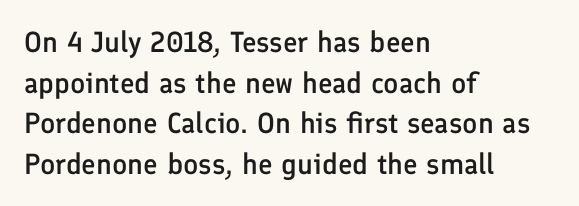
{"serif": "no", "italic": "no", "bold": "semi", "weight": "semibold", "width": "normal", "stroke_contrast": "low", "x_height": "medium", "monospaced": "no", "underline": "no", "align": "left", "line_spacing": "normal", "line_spacing_ratio": 1.4, "letter_spacing": "normal", "letter_spacing_em": 0.0, "glyph_px": 29}
